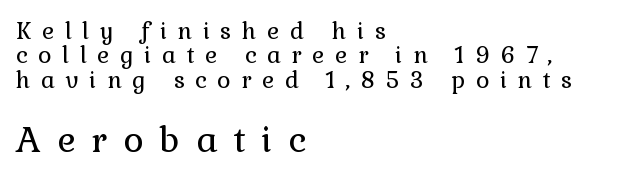
Q: Is the text bold? A: No.
Q: Is the text italic (slanted)? A: No, it is upright.
Q: Is the typeface a serif or a sans-serif typeface? A: Serif.
Q: Is the text underlined? A: No.
Q: How is the paragraph aligned? A: Left-aligned.
Q: Is the spacing between letters normal or unusually wide? A: Unusually wide.
Q: Is the spacing between lines tight, normal or loose? A: Tight.
Q: Which block of text is set in a larger size, the first (top) or the second (bottom)? A: The second (bottom) one.
Q: Width (condensed, normal, or wide)? A: Normal.
Q: Stroke contrast? A: Low.
Q: x-height? A: Medium.
Q: Monospaced? A: No.
